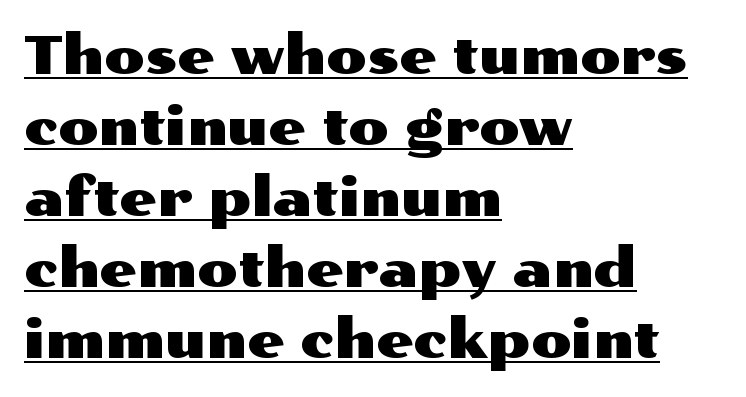
Q: Is the text italic (slanted)? A: No, it is upright.
Q: Is the typeface a serif or a sans-serif typeface? A: Sans-serif.
Q: Is the text underlined? A: Yes.
Q: How is the paragraph aligned? A: Left-aligned.
Q: Is the spacing between letters normal or unusually wide? A: Normal.
Q: Is the spacing between lines tight, normal or loose? A: Normal.
Q: Width (condensed, normal, or wide)? A: Wide.
Q: Stroke contrast? A: Medium.
Q: x-height? A: Medium.
Q: Monospaced? A: No.
